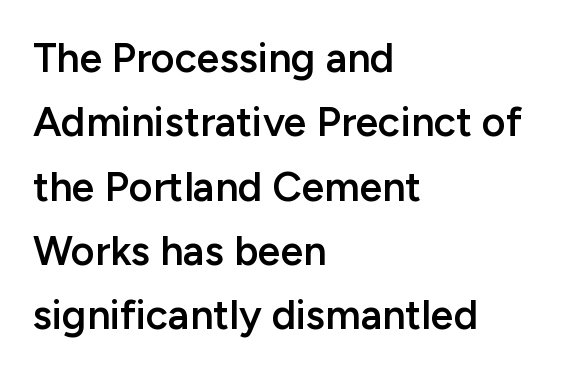
The image shows 41 px semibold sans-serif type, upright; set left-aligned, normal line spacing (1.57x), normal letter spacing, not underlined; low stroke contrast and a medium x-height.
